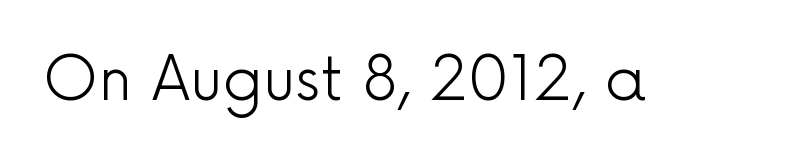
Vertical strokes here are truly vertical. Bold? No — there's no thickening of the strokes. Words appear dense and cohesive because spacing is normal. These lines are rendered in a variable-pitch font.
